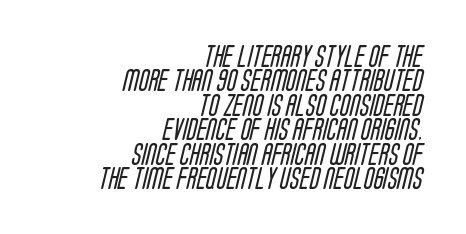
Q: Is the text bold? A: No.
Q: Is the text underlined? A: No.
Q: How is the paragraph aligned? A: Right-aligned.
Q: Is the spacing between letters normal or unusually wide? A: Normal.
Q: Is the spacing between lines tight, normal or loose? A: Tight.
